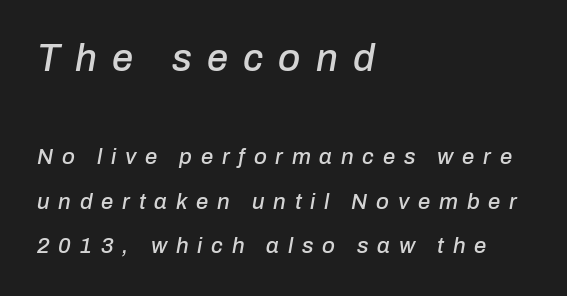
Type without underlining. The passage shown stacks its lines with a broad gap. The paragraph has a hard left edge and a soft right edge. Slanted lettering throughout. Bigger letters appear in the top chunk; the bottom chunk is reduced. Here the designer chose a conventional face with non-uniform glyph widths.
